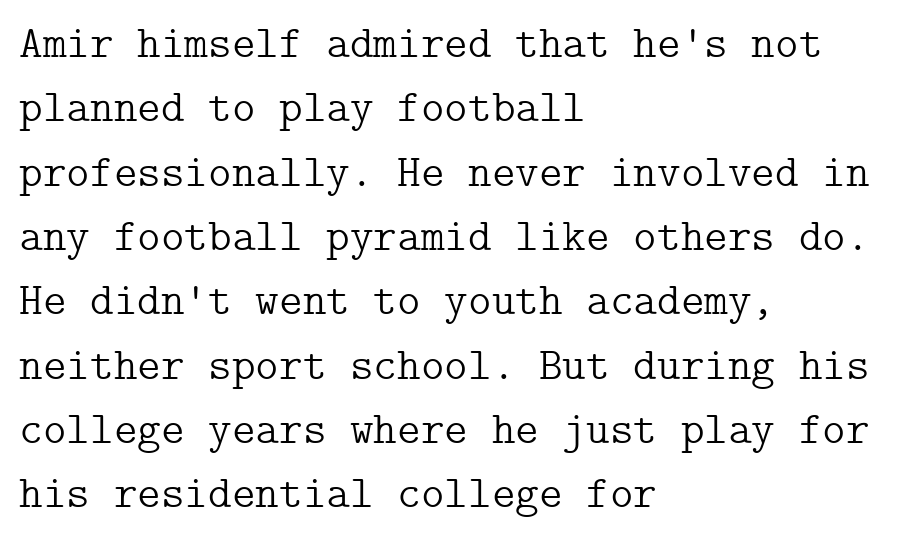
Q: Is the text bold? A: No.
Q: Is the text italic (slanted)? A: No, it is upright.
Q: Is the typeface a serif or a sans-serif typeface? A: Serif.
Q: Is the text underlined? A: No.
Q: How is the paragraph aligned? A: Left-aligned.
Q: Is the spacing between letters normal or unusually wide? A: Normal.
Q: Is the spacing between lines tight, normal or loose? A: Normal.
Q: Width (condensed, normal, or wide)? A: Normal.
Q: Stroke contrast? A: Low.
Q: x-height? A: Medium.
